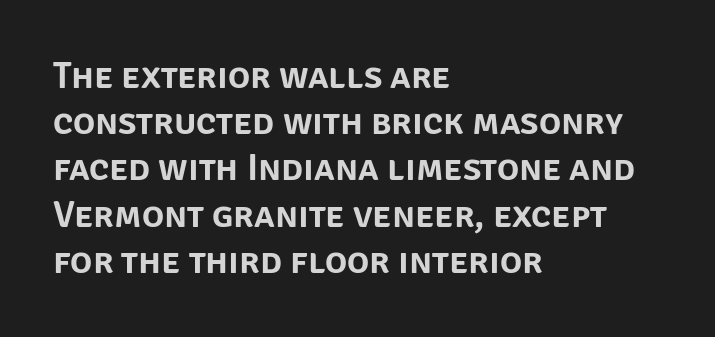
{"serif": "no", "italic": "no", "width": "normal", "stroke_contrast": "low", "x_height": "large", "monospaced": "no", "underline": "no", "align": "left", "line_spacing": "normal", "line_spacing_ratio": 1.25, "letter_spacing": "normal", "letter_spacing_em": 0.0, "glyph_px": 37}
